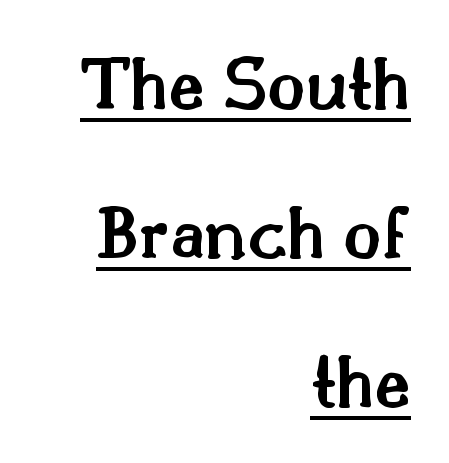
Each letter's strokes conclude with small projecting serifs. As a designer I'd log this as weight 600, semibold. You could call the tracking neutral — neither tight nor loose. Note the varied advance widths — an 'i' is clearly narrower than an 'm'. Quick note: not italic, upright. These characters rest on top of a visible drawn line.
